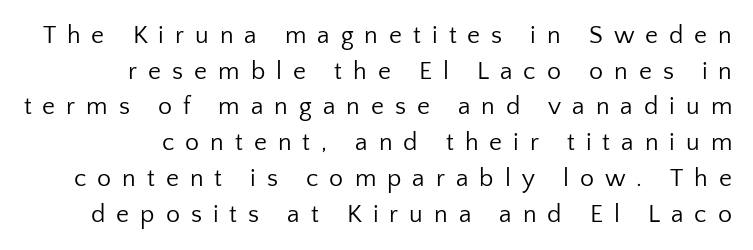
The image shows 25 px text type, upright; set right-aligned, normal line spacing (1.43x), unusually wide letter spacing (+0.44 em), not underlined.
